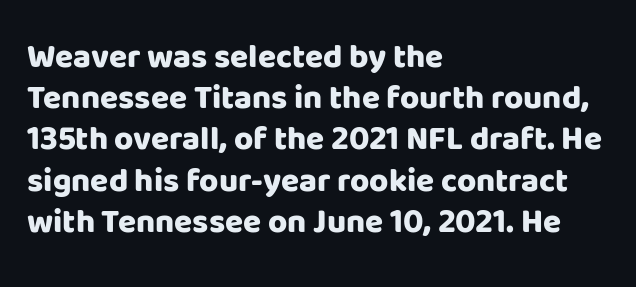
{"serif": "no", "italic": "no", "bold": "yes", "weight": "heavy", "width": "normal", "stroke_contrast": "low", "x_height": "large", "monospaced": "no", "underline": "no", "align": "left", "line_spacing": "normal", "line_spacing_ratio": 1.25, "letter_spacing": "normal", "letter_spacing_em": 0.0, "glyph_px": 33}
